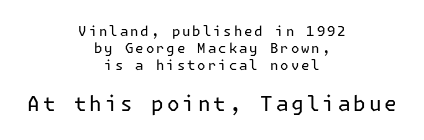
If you squint, the bottom block still reads clearly — it's the larger of the two. The paragraph has two soft edges and a firm central axis. The typography opts for an upright posture over an oblique one. The space directly below the letters is spotless. Each stroke keeps to a modest, everyday thickness or less.
